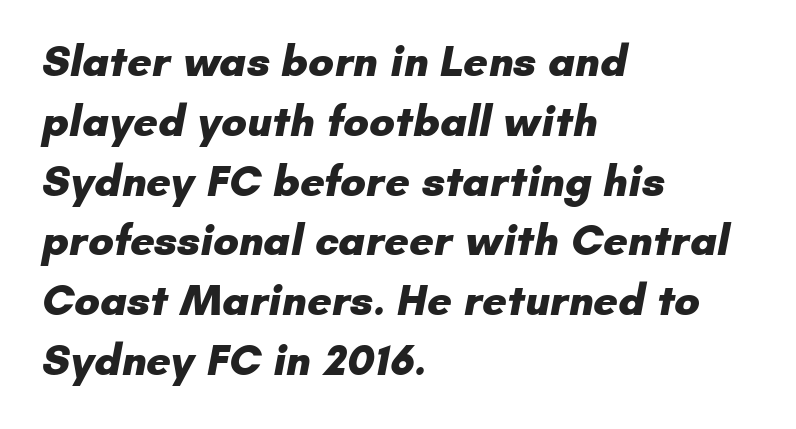
Caption: standard tracking, unaltered. If you measured baseline to baseline, you'd find a middling distance. Every row of glyphs begins at an identical x-position on the left. Stroke terminals: plain, sans-serif.
